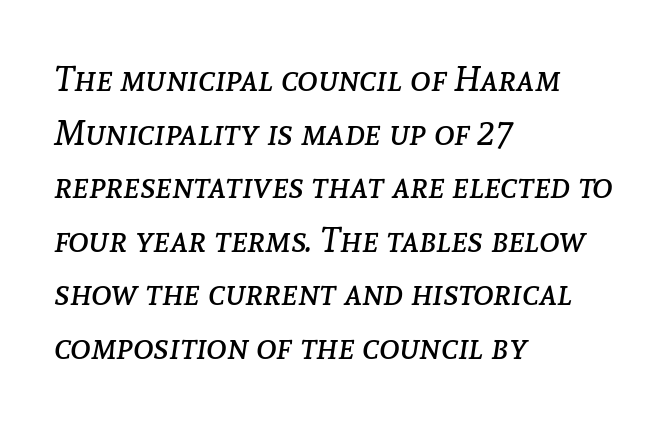
The image shows 35 px regular-weight type, italic (leaning right); set left-aligned, normal line spacing (1.53x), normal letter spacing, not underlined; low stroke contrast and a medium x-height.
